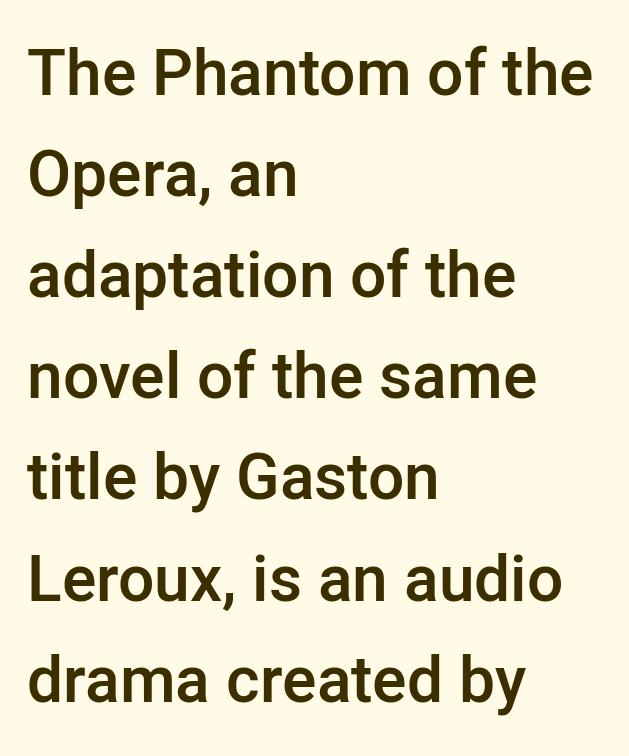
Q: Is the text bold? A: Semi-bold.
Q: Is the text italic (slanted)? A: No, it is upright.
Q: Is the typeface a serif or a sans-serif typeface? A: Sans-serif.
Q: Is the text underlined? A: No.
Q: How is the paragraph aligned? A: Left-aligned.
Q: Is the spacing between letters normal or unusually wide? A: Normal.
Q: Is the spacing between lines tight, normal or loose? A: Normal.
Q: Width (condensed, normal, or wide)? A: Normal.
Q: Stroke contrast? A: Low.
Q: x-height? A: Medium.
Q: Monospaced? A: No.
